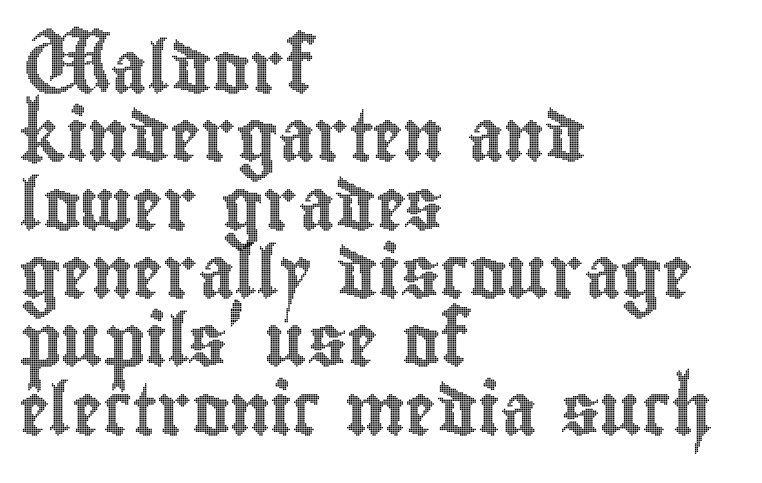
{"italic": "no", "width": "condensed", "x_height": "small", "monospaced": "no", "underline": "no", "align": "left", "line_spacing": "normal", "line_spacing_ratio": 1.34, "letter_spacing": "normal", "letter_spacing_em": 0.0, "glyph_px": 51}
